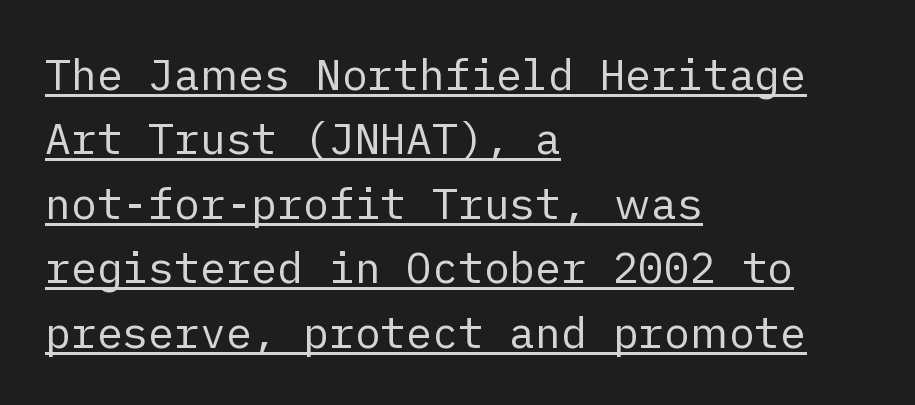
{"serif": "no", "italic": "no", "bold": "no", "weight": "regular", "width": "normal", "stroke_contrast": "low", "x_height": "medium", "underline": "yes", "align": "left", "line_spacing": "normal", "line_spacing_ratio": 1.5, "letter_spacing": "normal", "letter_spacing_em": 0.0, "glyph_px": 43}
